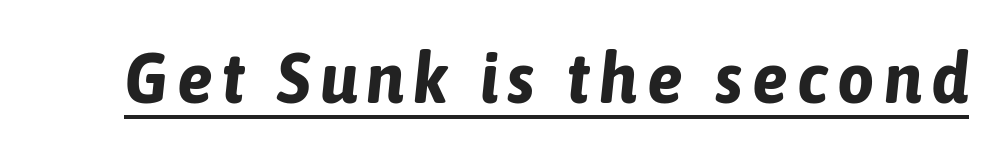
Q: Is the text bold? A: Yes.
Q: Is the text italic (slanted)? A: Yes, it leans right by about 6 degrees.
Q: Is the text underlined? A: Yes.
Q: Width (condensed, normal, or wide)? A: Condensed.
Q: Stroke contrast? A: Low.
Q: x-height? A: Medium.
Q: Monospaced? A: No.
